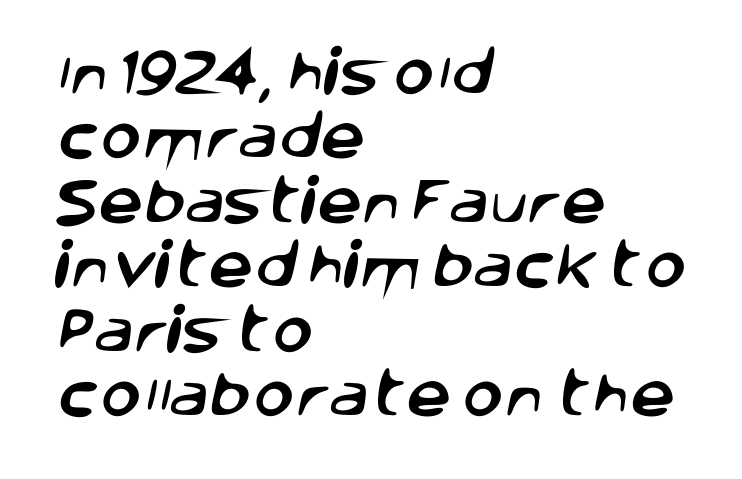
Q: Is the typeface a serif or a sans-serif typeface? A: Sans-serif.
Q: Is the text underlined? A: No.
Q: How is the paragraph aligned? A: Left-aligned.
Q: Is the spacing between letters normal or unusually wide? A: Normal.
Q: Is the spacing between lines tight, normal or loose? A: Normal.
Q: Width (condensed, normal, or wide)? A: Normal.
Q: Stroke contrast? A: Low.
Q: x-height? A: Large.
Q: Monospaced? A: No.
